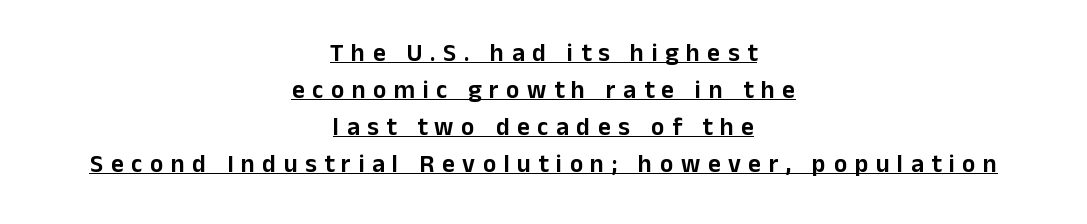
Is there much room between lines? A standard amount, neither cramped nor airy. Does the copy run flush right? No — it is centered line by line. The letterforms stand isolated, each surrounded by extra space. This rendering features underlined lettering.
